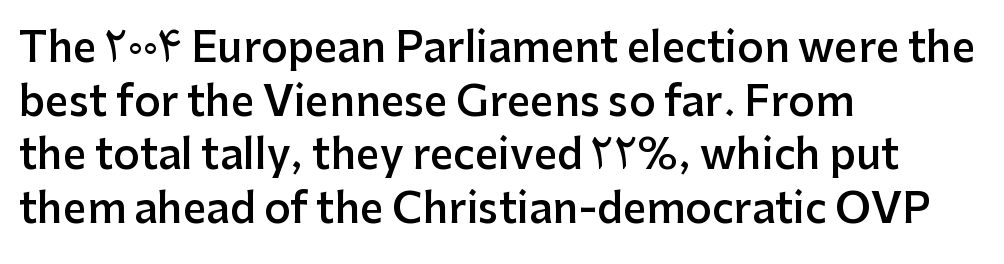
The image shows 41 px semibold sans-serif type, upright; set left-aligned, normal line spacing (1.31x), normal letter spacing, not underlined; low stroke contrast and a medium x-height.
